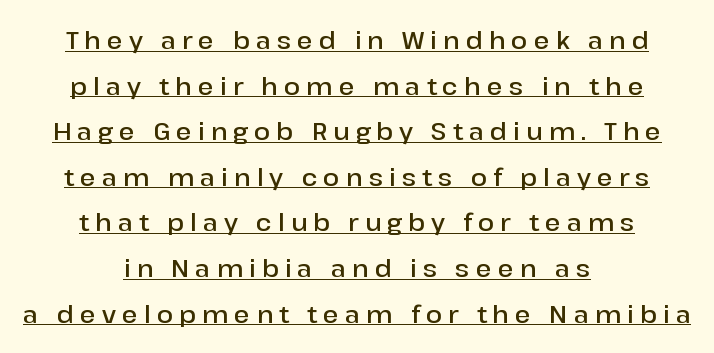
{"italic": "no", "bold": "semi", "underline": "yes", "align": "center", "line_spacing": "loose", "line_spacing_ratio": 1.9, "letter_spacing": "wide", "letter_spacing_em": 0.25, "glyph_px": 24}
